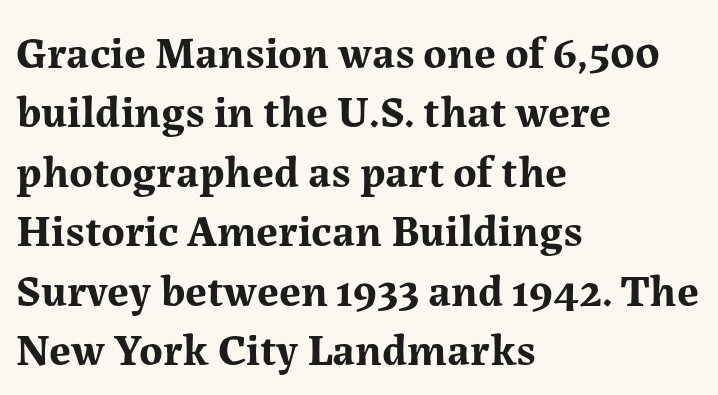
Q: Is the text bold? A: Yes.
Q: Is the text italic (slanted)? A: No, it is upright.
Q: Is the typeface a serif or a sans-serif typeface? A: Serif.
Q: Is the text underlined? A: No.
Q: How is the paragraph aligned? A: Left-aligned.
Q: Is the spacing between letters normal or unusually wide? A: Normal.
Q: Is the spacing between lines tight, normal or loose? A: Normal.
Q: Width (condensed, normal, or wide)? A: Normal.
Q: Stroke contrast? A: Medium.
Q: x-height? A: Medium.
Q: Monospaced? A: No.
